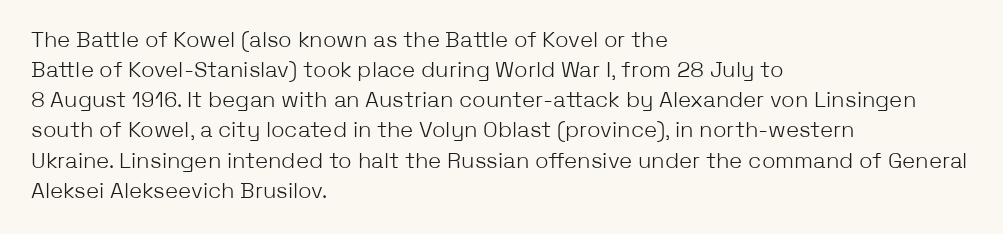
The image shows 22 px text type, upright; set left-aligned, normal line spacing (1.37x), normal letter spacing, not underlined.
